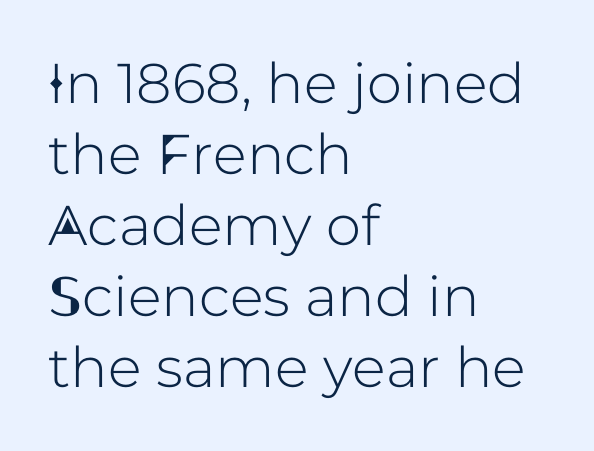
Q: Is the text italic (slanted)? A: No, it is upright.
Q: Is the typeface a serif or a sans-serif typeface? A: Sans-serif.
Q: Is the text underlined? A: No.
Q: How is the paragraph aligned? A: Left-aligned.
Q: Is the spacing between letters normal or unusually wide? A: Normal.
Q: Is the spacing between lines tight, normal or loose? A: Normal.
Q: Width (condensed, normal, or wide)? A: Normal.
Q: Stroke contrast? A: Low.
Q: x-height? A: Medium.
Q: Monospaced? A: No.
